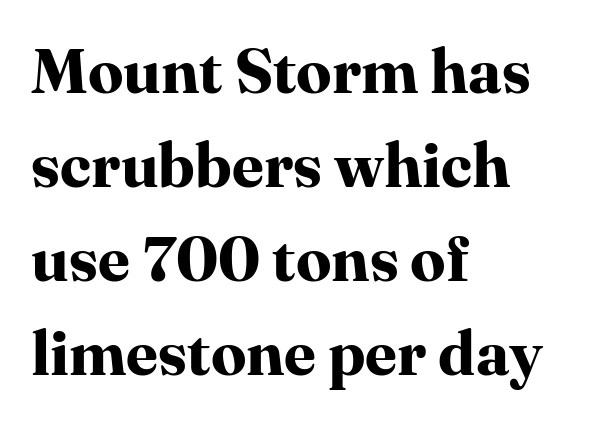
The image shows 63 px bold serif type, upright; set left-aligned, normal line spacing (1.49x), normal letter spacing, not underlined; high stroke contrast and a medium x-height.
